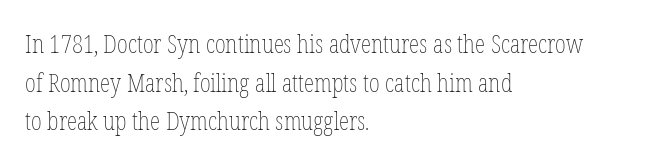
Posture: vertical. The weight tops out at a normal text grade. Words appear dense and cohesive because spacing is normal. If you drew a ruler down the left edge, every line would touch it. Line spacing here is normal. Underline: absent.
